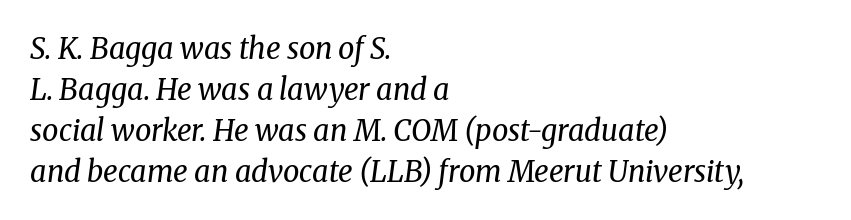
Q: Is the text bold? A: No.
Q: Is the text italic (slanted)? A: Yes, it leans right by about 8 degrees.
Q: Is the typeface a serif or a sans-serif typeface? A: Serif.
Q: Is the text underlined? A: No.
Q: How is the paragraph aligned? A: Left-aligned.
Q: Is the spacing between letters normal or unusually wide? A: Normal.
Q: Is the spacing between lines tight, normal or loose? A: Normal.
Q: Width (condensed, normal, or wide)? A: Normal.
Q: Stroke contrast? A: Medium.
Q: x-height? A: Medium.
Q: Monospaced? A: No.
